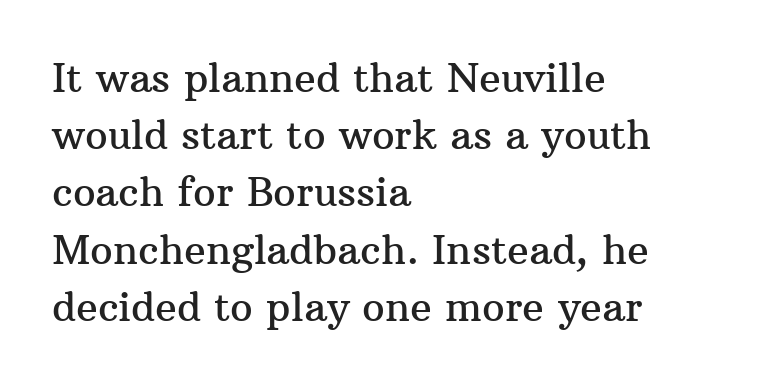
The image shows 40 px serif type, upright; set left-aligned, normal line spacing (1.43x), normal letter spacing, not underlined; medium stroke contrast and a medium x-height.
